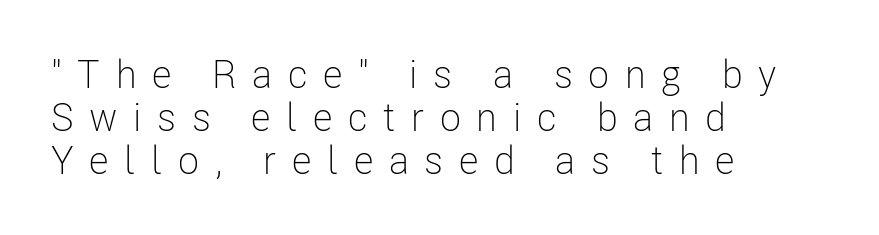
Underline: absent. Examine the stroke ends and you'll find no serifs. These lines are rendered in a variable-pitch font. Summary of vertical rhythm: compact, with narrow interline spacing. Notice how the stems are strictly vertical — no italics here. A quiet, ordinary-to-light weight characterises the typeface.
